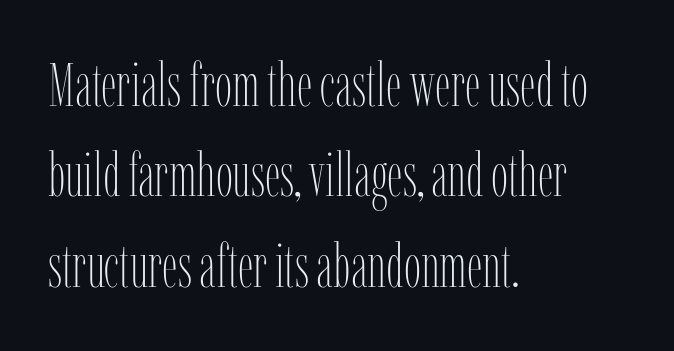
Q: Is the text bold? A: No.
Q: Is the text italic (slanted)? A: No, it is upright.
Q: Is the text underlined? A: No.
Q: How is the paragraph aligned? A: Left-aligned.
Q: Is the spacing between letters normal or unusually wide? A: Normal.
Q: Is the spacing between lines tight, normal or loose? A: Normal.
Q: Width (condensed, normal, or wide)? A: Condensed.
Q: Stroke contrast? A: Low.
Q: x-height? A: Medium.
Q: Monospaced? A: No.
